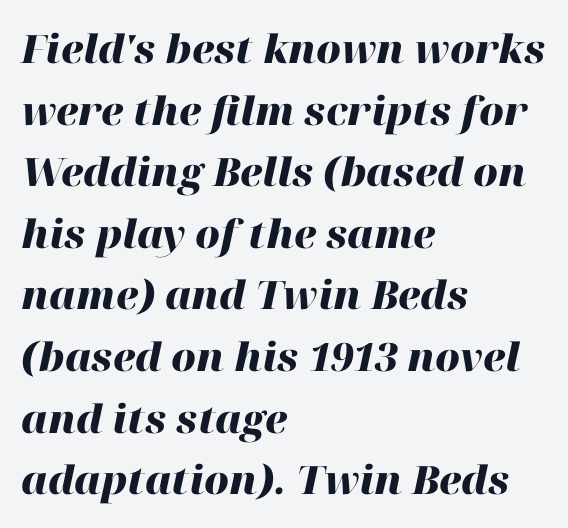
The image shows 39 px heavy type, italic (leaning right); set left-aligned, normal line spacing (1.58x), normal letter spacing, not underlined; high stroke contrast and a medium x-height.
